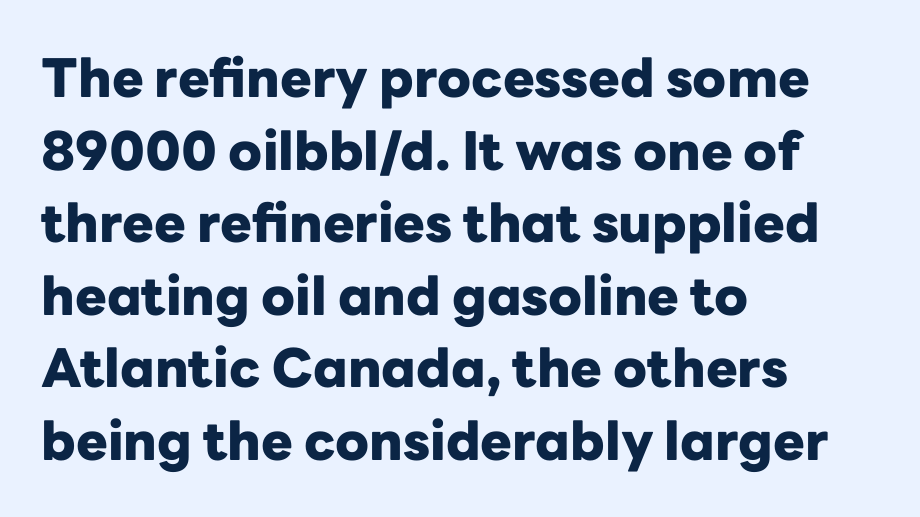
Honestly, the row spacing looks completely unremarkable. The string is rendered with underlining switched off. Varying glyph widths throughout — classic text-font behaviour. Bold? Absolutely — the strokes are thick and heavy. What stands out about the letter spacing? Nothing — it is the standard amount.
